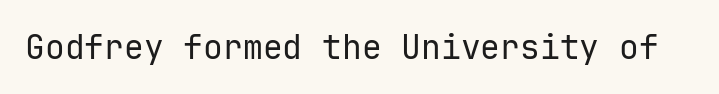
The image shows 33 px regular-weight sans-serif type, upright; set normal letter spacing, not underlined; low stroke contrast and a medium x-height.
